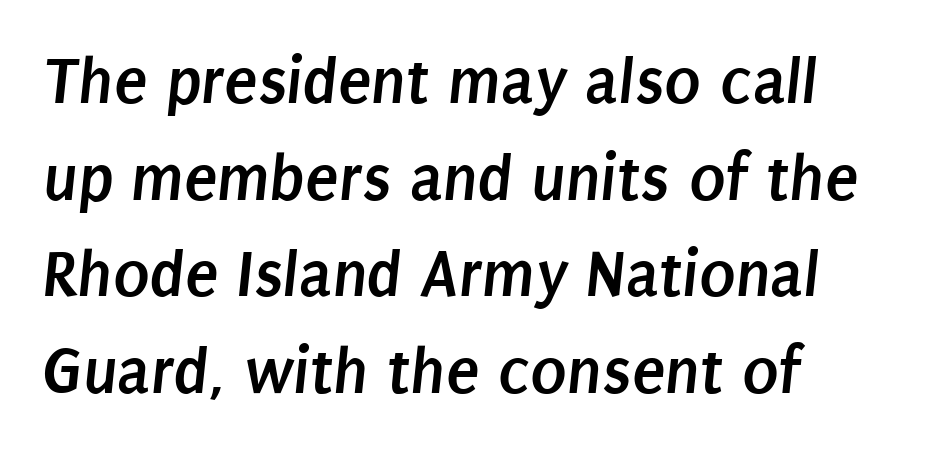
{"serif": "no", "bold": "yes", "weight": "semibold", "width": "condensed", "stroke_contrast": "low", "x_height": "large", "monospaced": "no", "underline": "no", "align": "left", "line_spacing": "normal", "line_spacing_ratio": 1.42, "letter_spacing": "normal", "letter_spacing_em": 0.0, "glyph_px": 68}
